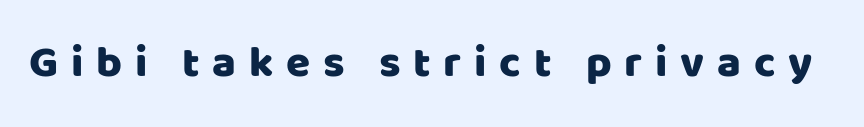
{"serif": "no", "italic": "no", "width": "normal", "stroke_contrast": "low", "x_height": "large", "monospaced": "no", "underline": "no", "letter_spacing": "wide", "letter_spacing_em": 0.29, "glyph_px": 44}
